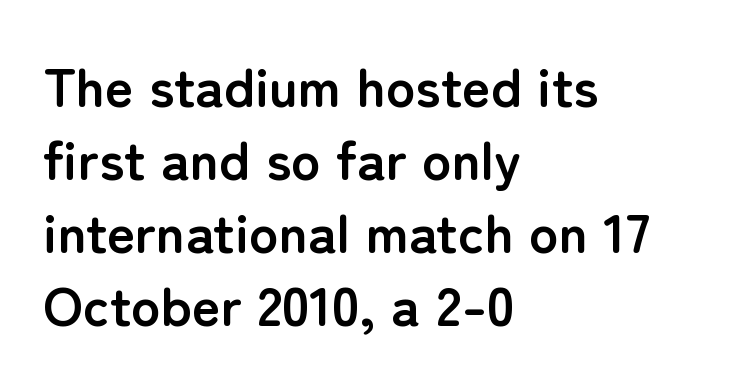
Q: Is the text bold? A: Yes.
Q: Is the text italic (slanted)? A: No, it is upright.
Q: Is the typeface a serif or a sans-serif typeface? A: Sans-serif.
Q: Is the text underlined? A: No.
Q: How is the paragraph aligned? A: Left-aligned.
Q: Is the spacing between letters normal or unusually wide? A: Normal.
Q: Is the spacing between lines tight, normal or loose? A: Normal.
Q: Width (condensed, normal, or wide)? A: Normal.
Q: Stroke contrast? A: Low.
Q: x-height? A: Medium.
Q: Monospaced? A: No.
